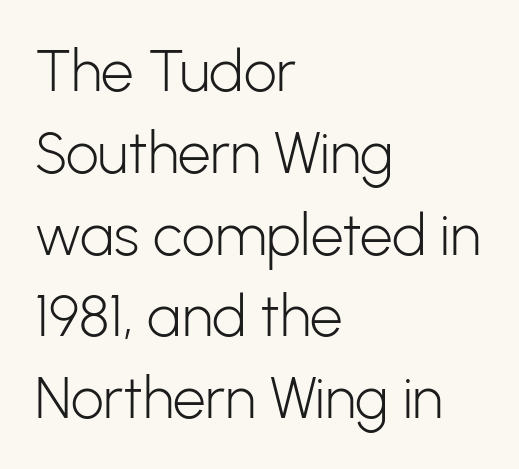
Q: Is the text bold? A: No.
Q: Is the text italic (slanted)? A: No, it is upright.
Q: Is the typeface a serif or a sans-serif typeface? A: Sans-serif.
Q: Is the text underlined? A: No.
Q: How is the paragraph aligned? A: Left-aligned.
Q: Is the spacing between letters normal or unusually wide? A: Normal.
Q: Is the spacing between lines tight, normal or loose? A: Normal.
Q: Width (condensed, normal, or wide)? A: Normal.
Q: Stroke contrast? A: Low.
Q: x-height? A: Medium.
Q: Monospaced? A: No.
